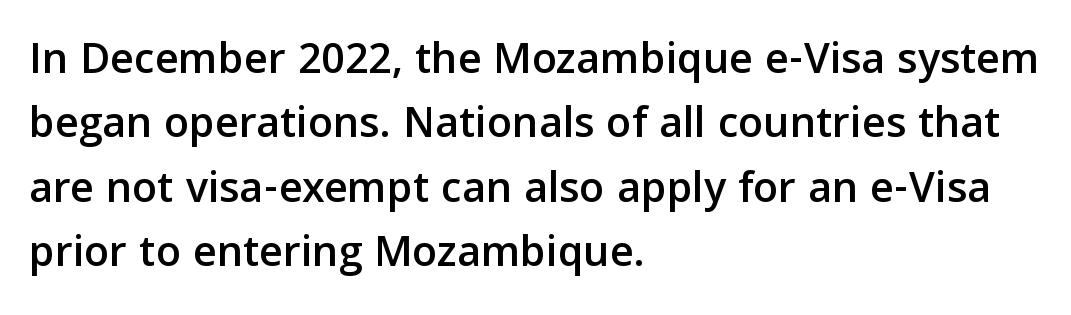
{"serif": "no", "italic": "no", "width": "normal", "stroke_contrast": "low", "x_height": "medium", "monospaced": "no", "underline": "no", "align": "left", "line_spacing": "normal", "line_spacing_ratio": 1.4, "letter_spacing": "normal", "letter_spacing_em": 0.0, "glyph_px": 46}
